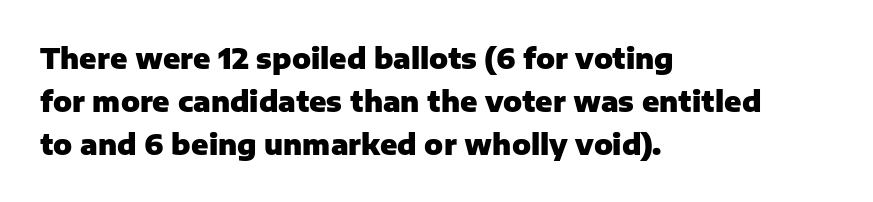
Q: Is the text bold? A: Yes.
Q: Is the text italic (slanted)? A: No, it is upright.
Q: Is the typeface a serif or a sans-serif typeface? A: Sans-serif.
Q: Is the text underlined? A: No.
Q: How is the paragraph aligned? A: Left-aligned.
Q: Is the spacing between letters normal or unusually wide? A: Normal.
Q: Is the spacing between lines tight, normal or loose? A: Normal.
Q: Width (condensed, normal, or wide)? A: Normal.
Q: Stroke contrast? A: Low.
Q: x-height? A: Medium.
Q: Monospaced? A: No.
